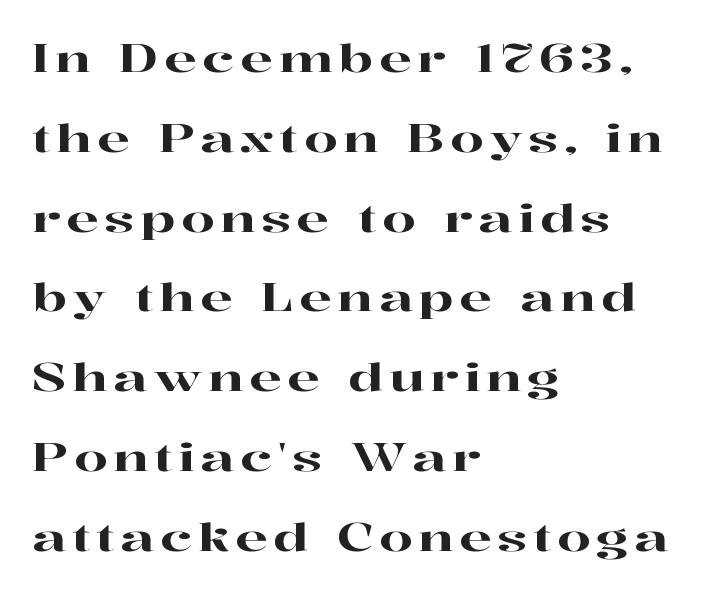
{"serif": "yes", "italic": "no", "width": "wide", "stroke_contrast": "high", "x_height": "medium", "monospaced": "no", "underline": "no", "align": "left", "line_spacing": "loose", "line_spacing_ratio": 2.1, "glyph_px": 38}
